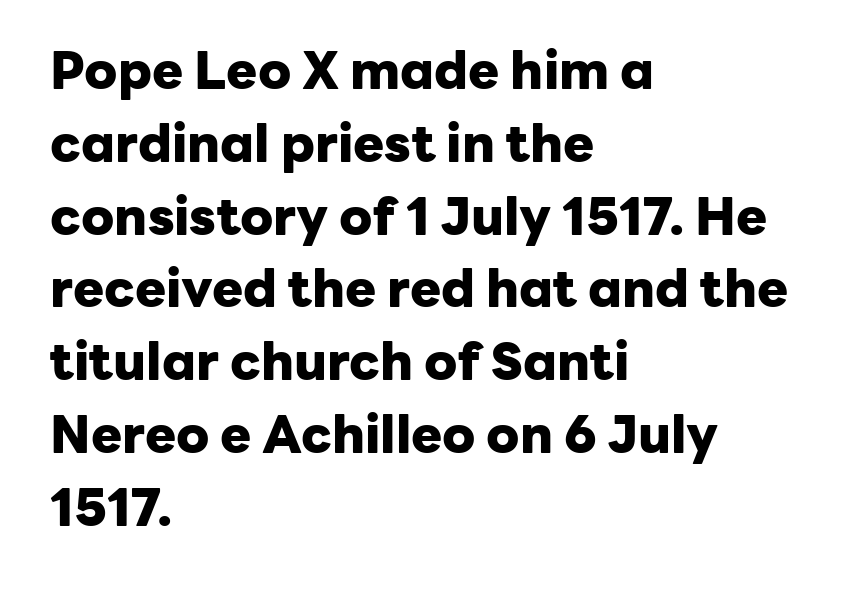
{"serif": "no", "italic": "no", "bold": "yes", "weight": "heavy", "width": "normal", "stroke_contrast": "low", "x_height": "medium", "monospaced": "no", "underline": "no", "align": "left", "line_spacing": "normal", "line_spacing_ratio": 1.4, "letter_spacing": "normal", "letter_spacing_em": 0.0, "glyph_px": 52}
